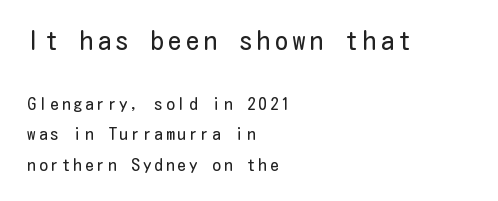
Q: Is the text bold? A: No.
Q: Is the text italic (slanted)? A: No, it is upright.
Q: Is the text underlined? A: No.
Q: How is the paragraph aligned? A: Left-aligned.
Q: Which block of text is set in a larger size, the first (top) or the second (bottom)? A: The first (top) one.
